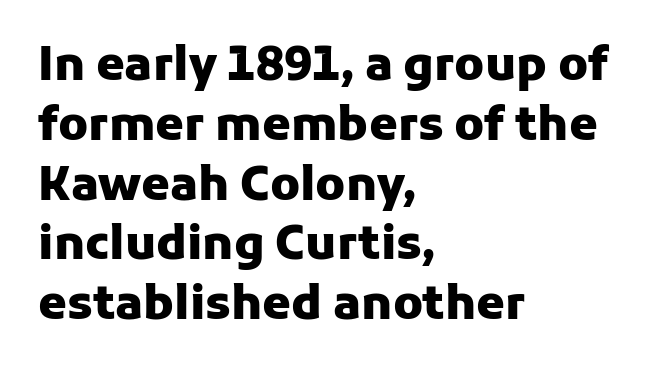
Q: Is the text bold? A: Yes.
Q: Is the text italic (slanted)? A: No, it is upright.
Q: Is the typeface a serif or a sans-serif typeface? A: Sans-serif.
Q: Is the text underlined? A: No.
Q: How is the paragraph aligned? A: Left-aligned.
Q: Is the spacing between letters normal or unusually wide? A: Normal.
Q: Is the spacing between lines tight, normal or loose? A: Normal.
Q: Width (condensed, normal, or wide)? A: Normal.
Q: Stroke contrast? A: Low.
Q: x-height? A: Medium.
Q: Monospaced? A: No.
